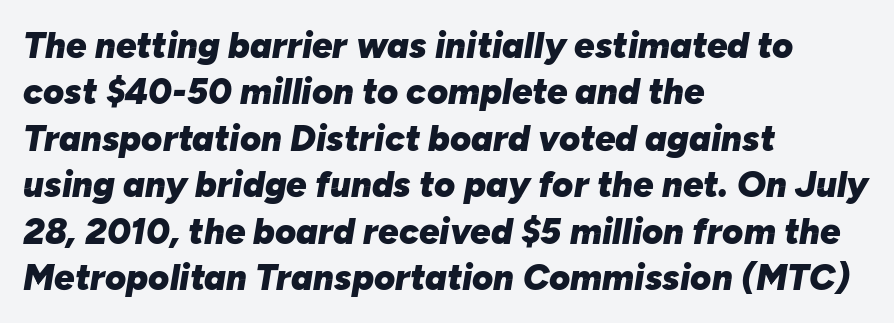
{"italic": "yes", "lean": "right", "slant_degrees": 10, "bold": "yes", "weight": "heavy", "width": "normal", "stroke_contrast": "low", "x_height": "medium", "monospaced": "no", "underline": "no", "align": "left", "line_spacing": "normal", "line_spacing_ratio": 1.29, "letter_spacing": "normal", "letter_spacing_em": 0.0, "glyph_px": 36}
